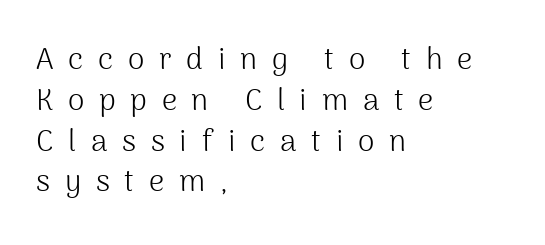
{"serif": "no", "italic": "no", "bold": "no", "weight": "light", "width": "normal", "stroke_contrast": "medium", "x_height": "medium", "monospaced": "no", "underline": "no", "align": "left", "line_spacing": "normal", "line_spacing_ratio": 1.36, "letter_spacing": "wide", "letter_spacing_em": 0.49, "glyph_px": 30}
